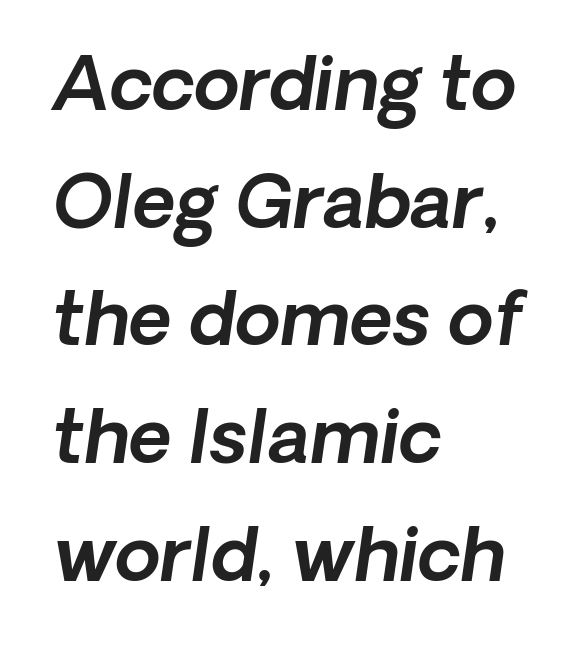
{"serif": "no", "width": "normal", "x_height": "medium", "monospaced": "no", "underline": "no", "align": "left", "line_spacing": "normal", "line_spacing_ratio": 1.59, "letter_spacing": "normal", "letter_spacing_em": 0.0, "glyph_px": 74}
